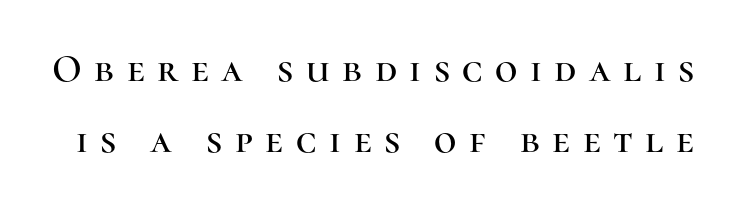
The lettering holds an erect, upright posture throughout. The horizontal fit of the characters is loose and conspicuously gappy. The strip under each line holds only bare page. The rendering uses natural spacing where letterforms have individual widths.
